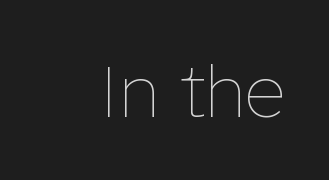
Q: Is the text bold? A: No.
Q: Is the text italic (slanted)? A: No, it is upright.
Q: Is the text underlined? A: No.
Q: Is the spacing between letters normal or unusually wide? A: Normal.
Q: Width (condensed, normal, or wide)? A: Normal.
Q: Stroke contrast? A: Low.
Q: x-height? A: Medium.
Q: Monospaced? A: No.
